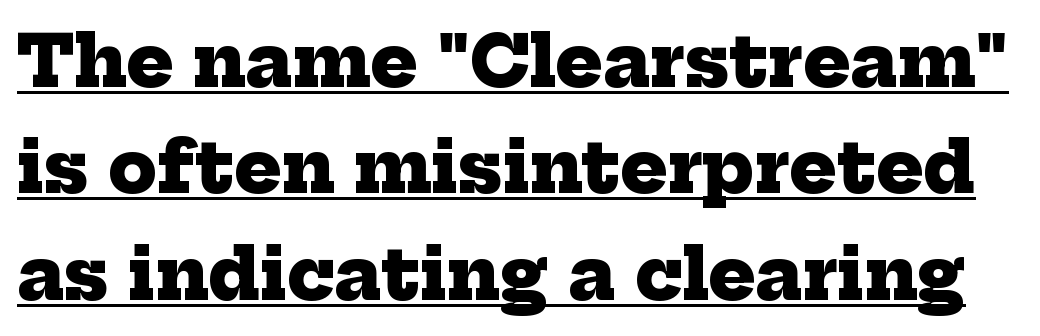
Q: Is the text bold? A: Yes.
Q: Is the typeface a serif or a sans-serif typeface? A: Serif.
Q: Is the text underlined? A: Yes.
Q: Is the spacing between letters normal or unusually wide? A: Normal.
Q: Is the spacing between lines tight, normal or loose? A: Normal.
Q: Width (condensed, normal, or wide)? A: Normal.
Q: Stroke contrast? A: Low.
Q: x-height? A: Medium.
Q: Monospaced? A: No.
